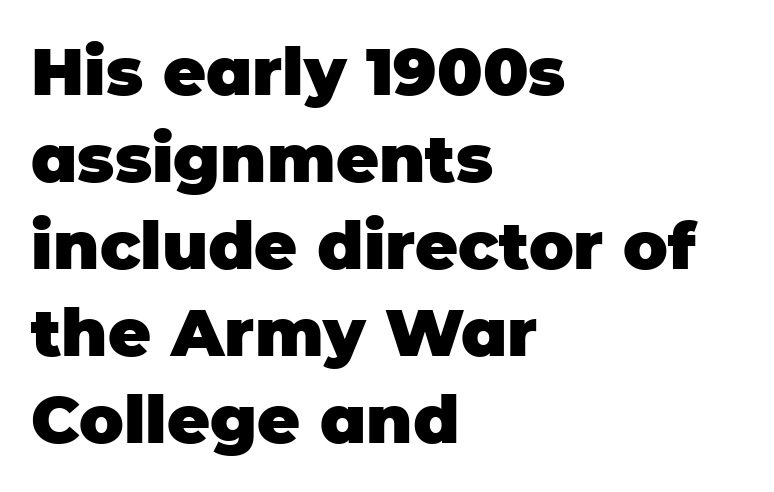
The glyphs are unaccompanied by any horizontal stroke below them. The letters are bold, with thick, heavy strokes. What's the leading like? Ordinary, nothing unusual. Horizontally, the lines are justified to the leading edge only. Observe the ordinary spacing: letters are neighbours, not strangers.
